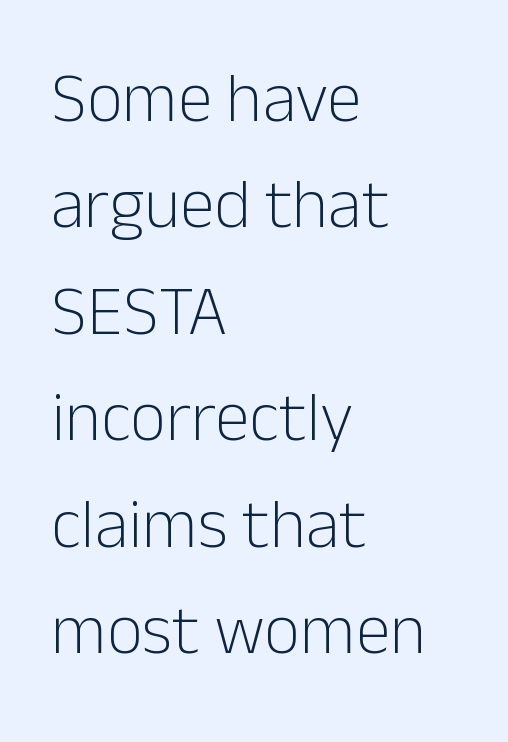
The image shows 70 px light sans-serif type, upright; set left-aligned, normal line spacing (1.52x), normal letter spacing, not underlined; low stroke contrast and a medium x-height.
